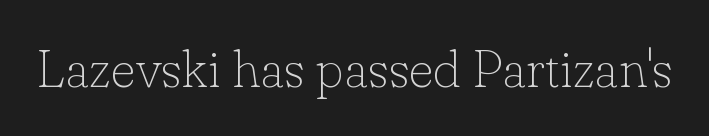
Q: Is the text bold? A: No.
Q: Is the text italic (slanted)? A: No, it is upright.
Q: Is the typeface a serif or a sans-serif typeface? A: Serif.
Q: Is the text underlined? A: No.
Q: Is the spacing between letters normal or unusually wide? A: Normal.
Q: Width (condensed, normal, or wide)? A: Normal.
Q: Stroke contrast? A: Low.
Q: x-height? A: Small.
Q: Monospaced? A: No.
